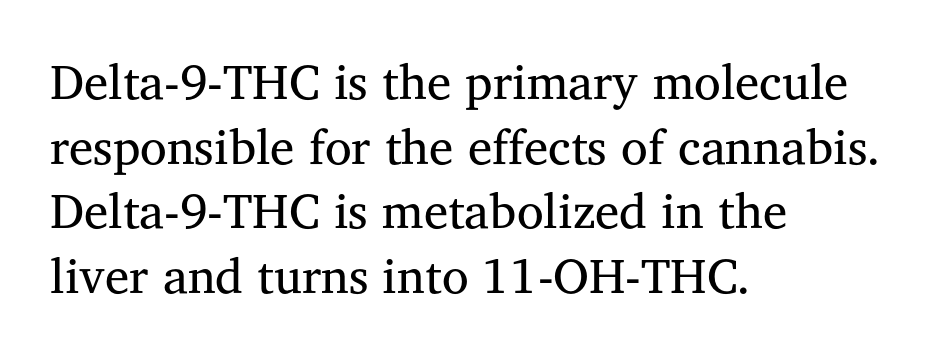
Every stem runs plumb, perpendicular to the baseline. Compared with a centered layout, this one pins lines to the left instead. Tracking value appears to be zero — textbook default spacing. You could not count columns in this text — the font is proportionally spaced.
